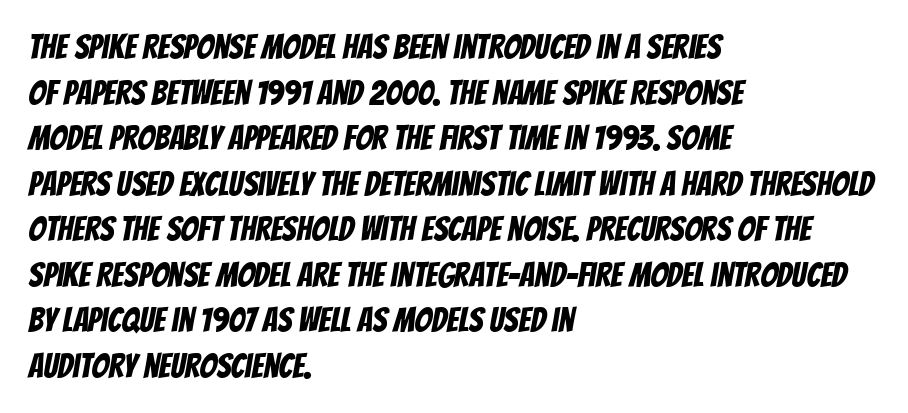
Q: Is the typeface a serif or a sans-serif typeface? A: Sans-serif.
Q: Is the text underlined? A: No.
Q: How is the paragraph aligned? A: Left-aligned.
Q: Is the spacing between letters normal or unusually wide? A: Normal.
Q: Is the spacing between lines tight, normal or loose? A: Normal.
Q: Width (condensed, normal, or wide)? A: Condensed.
Q: Stroke contrast? A: Low.
Q: x-height? A: Large.
Q: Monospaced? A: No.
